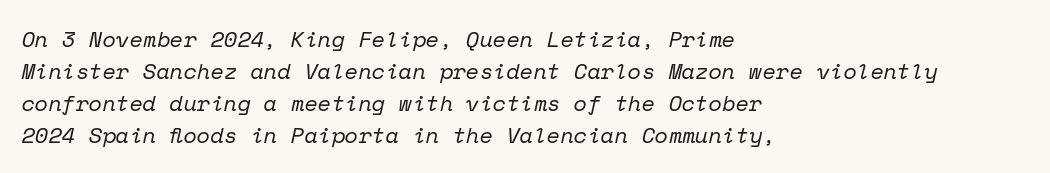
Q: Is the text bold? A: No.
Q: Is the text italic (slanted)? A: Yes, it leans right by about 12 degrees.
Q: Is the text underlined? A: No.
Q: How is the paragraph aligned? A: Left-aligned.
Q: Is the spacing between letters normal or unusually wide? A: Normal.
Q: Is the spacing between lines tight, normal or loose? A: Normal.
